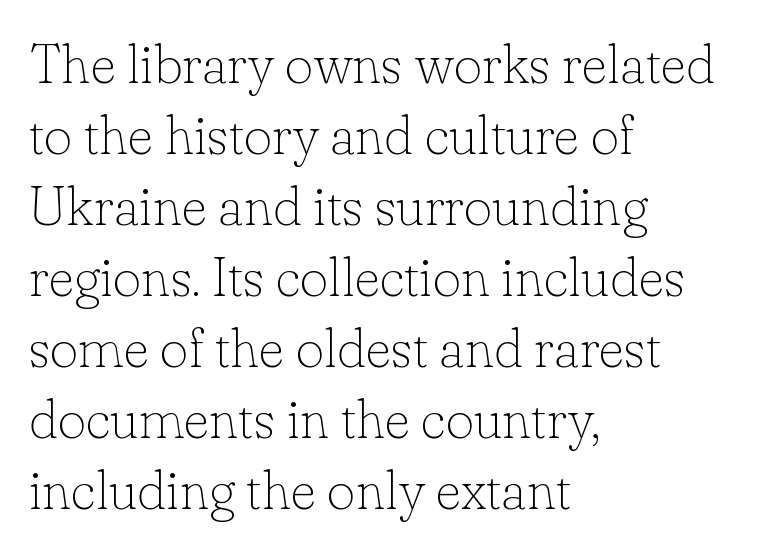
Q: Is the text bold? A: No.
Q: Is the text italic (slanted)? A: No, it is upright.
Q: Is the typeface a serif or a sans-serif typeface? A: Serif.
Q: Is the text underlined? A: No.
Q: How is the paragraph aligned? A: Left-aligned.
Q: Is the spacing between letters normal or unusually wide? A: Normal.
Q: Is the spacing between lines tight, normal or loose? A: Normal.
Q: Width (condensed, normal, or wide)? A: Normal.
Q: Stroke contrast? A: Low.
Q: x-height? A: Small.
Q: Monospaced? A: No.
